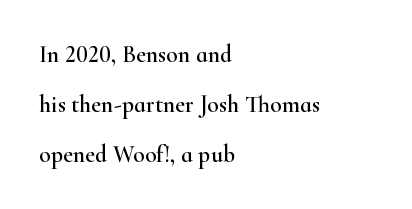
{"italic": "no", "underline": "no", "align": "left", "line_spacing": "loose", "line_spacing_ratio": 2.09, "letter_spacing": "normal", "letter_spacing_em": 0.0, "glyph_px": 24}
